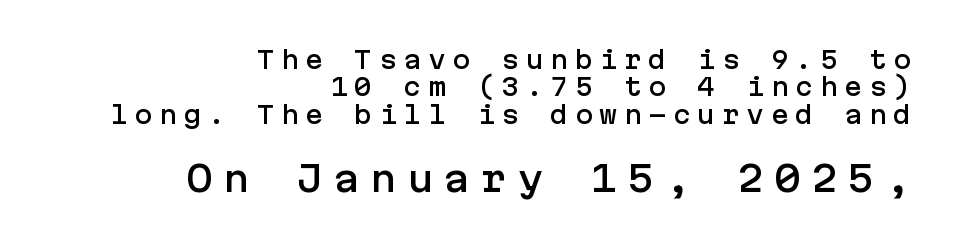
Q: Is the text italic (slanted)? A: No, it is upright.
Q: Is the typeface a serif or a sans-serif typeface? A: Sans-serif.
Q: Is the text underlined? A: No.
Q: How is the paragraph aligned? A: Right-aligned.
Q: Is the spacing between letters normal or unusually wide? A: Unusually wide.
Q: Is the spacing between lines tight, normal or loose? A: Tight.
Q: Which block of text is set in a larger size, the first (top) or the second (bottom)? A: The second (bottom) one.
Q: Width (condensed, normal, or wide)? A: Normal.
Q: Stroke contrast? A: Low.
Q: x-height? A: Medium.
